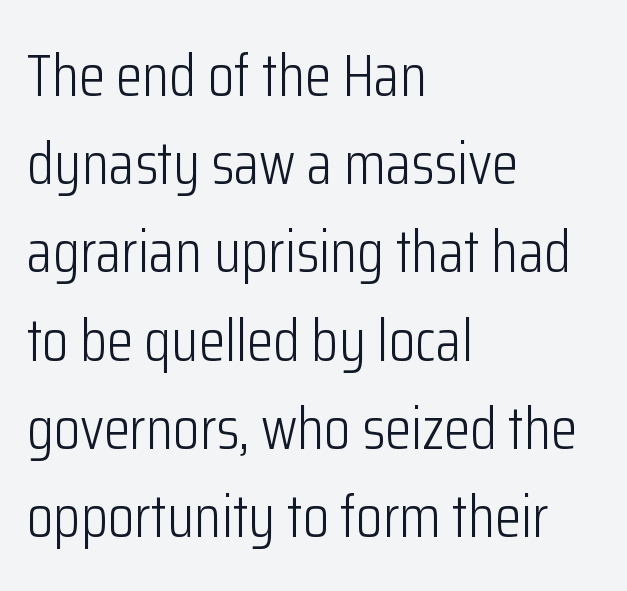
{"serif": "no", "italic": "no", "bold": "no", "weight": "light", "width": "condensed", "stroke_contrast": "low", "x_height": "medium", "monospaced": "no", "underline": "no", "align": "left", "line_spacing": "normal", "line_spacing_ratio": 1.47, "letter_spacing": "normal", "letter_spacing_em": 0.0, "glyph_px": 60}
